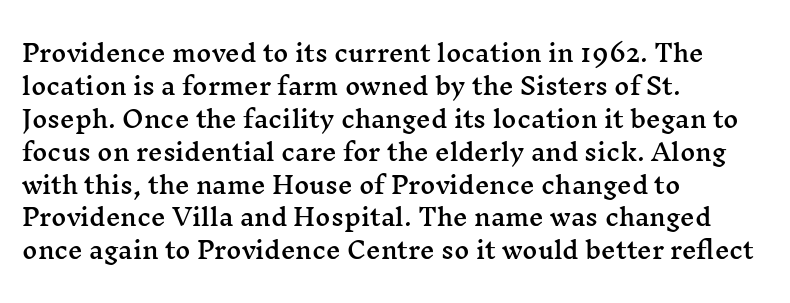
{"italic": "no", "underline": "no", "align": "left", "line_spacing": "normal", "line_spacing_ratio": 1.43, "letter_spacing": "normal", "letter_spacing_em": 0.0, "glyph_px": 23}
